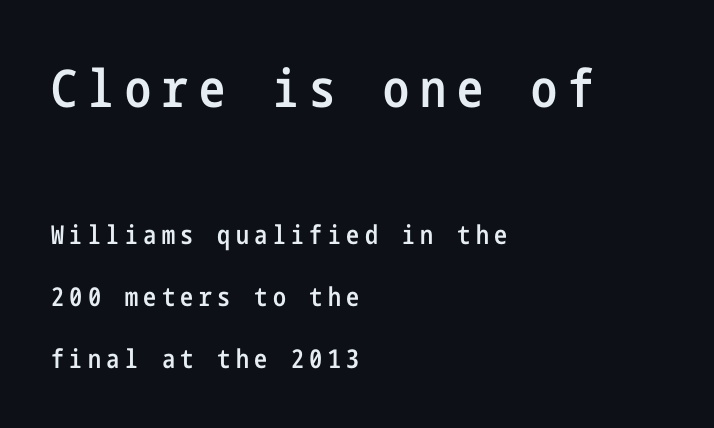
Q: Is the text bold? A: Semi-bold.
Q: Is the text italic (slanted)? A: No, it is upright.
Q: Is the typeface a serif or a sans-serif typeface? A: Sans-serif.
Q: Is the text underlined? A: No.
Q: How is the paragraph aligned? A: Left-aligned.
Q: Is the spacing between letters normal or unusually wide? A: Unusually wide.
Q: Is the spacing between lines tight, normal or loose? A: Loose.
Q: Which block of text is set in a larger size, the first (top) or the second (bottom)? A: The first (top) one.
Q: Width (condensed, normal, or wide)? A: Condensed.
Q: Stroke contrast? A: Low.
Q: x-height? A: Medium.
